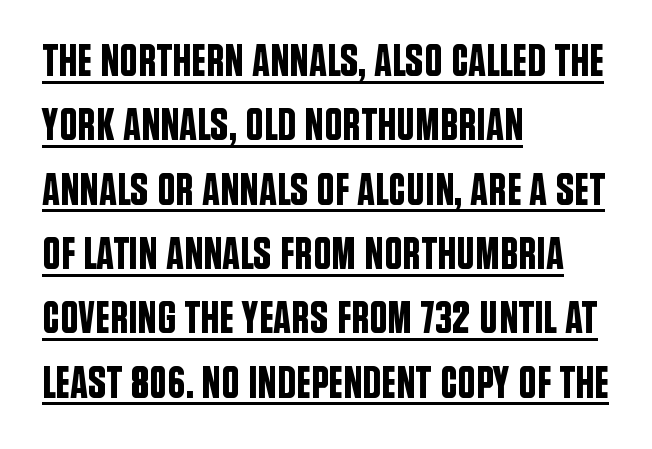
Q: Is the text italic (slanted)? A: No, it is upright.
Q: Is the typeface a serif or a sans-serif typeface? A: Sans-serif.
Q: Is the text underlined? A: Yes.
Q: How is the paragraph aligned? A: Left-aligned.
Q: Is the spacing between letters normal or unusually wide? A: Normal.
Q: Is the spacing between lines tight, normal or loose? A: Normal.
Q: Width (condensed, normal, or wide)? A: Condensed.
Q: Stroke contrast? A: Low.
Q: x-height? A: Large.
Q: Monospaced? A: No.
